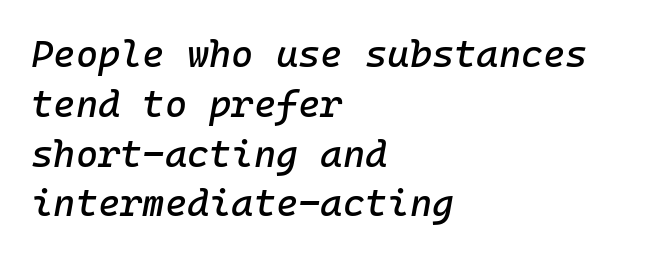
Leading: standard. The lines in this sample share a left origin and differ only in where they stop. The axis of the letterforms is tilted away from vertical. Any mark beneath the type? The region is blank.
